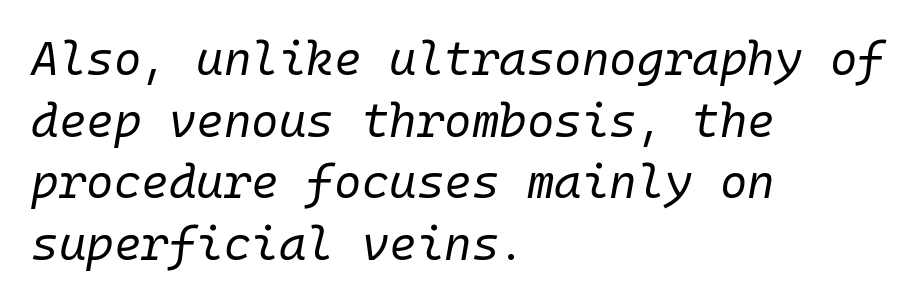
Q: Is the text bold? A: No.
Q: Is the text italic (slanted)? A: Yes, it leans right by about 10 degrees.
Q: Is the text underlined? A: No.
Q: How is the paragraph aligned? A: Left-aligned.
Q: Is the spacing between letters normal or unusually wide? A: Normal.
Q: Is the spacing between lines tight, normal or loose? A: Normal.
Q: Width (condensed, normal, or wide)? A: Normal.
Q: Stroke contrast? A: Low.
Q: x-height? A: Medium.
Q: Monospaced? A: Yes.
